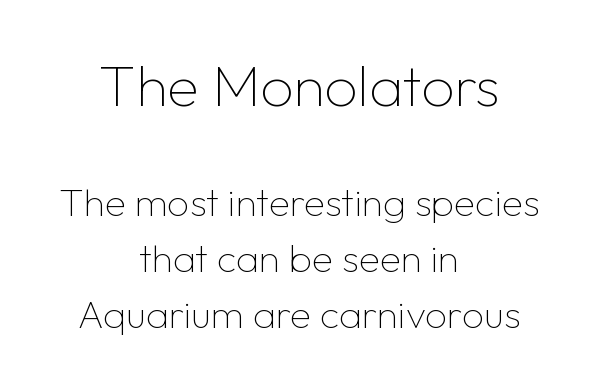
Q: Is the text bold? A: No.
Q: Is the text italic (slanted)? A: No, it is upright.
Q: Is the typeface a serif or a sans-serif typeface? A: Sans-serif.
Q: Is the text underlined? A: No.
Q: How is the paragraph aligned? A: Centered.
Q: Is the spacing between letters normal or unusually wide? A: Normal.
Q: Is the spacing between lines tight, normal or loose? A: Normal.
Q: Which block of text is set in a larger size, the first (top) or the second (bottom)? A: The first (top) one.
Q: Width (condensed, normal, or wide)? A: Normal.
Q: Stroke contrast? A: Low.
Q: x-height? A: Medium.
Q: Monospaced? A: No.
